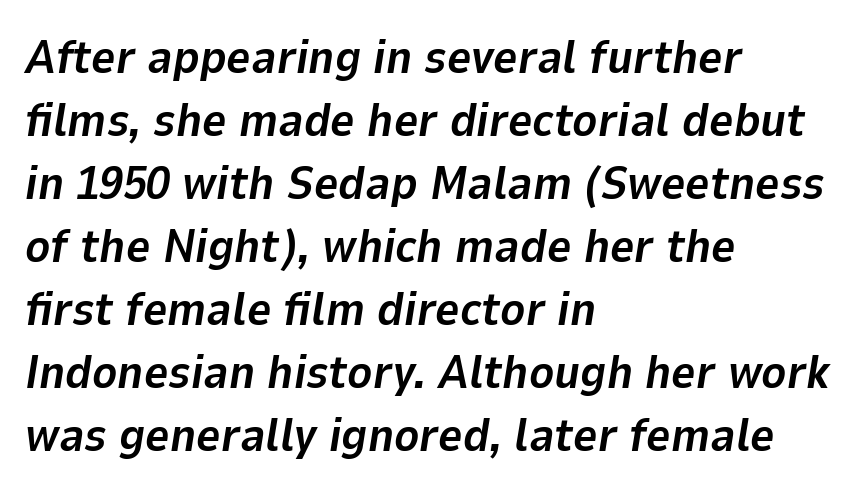
Stroke thickness is high; the sample reads as a true bold. The setting favours the left margin, as ordinary paragraphs usually do. The lettering tilts uniformly, giving the passage an italic look. The block of text has a typical density, with ordinary space between rows. Here the designer chose a conventional face with non-uniform glyph widths. The string is rendered with underlining switched off.
